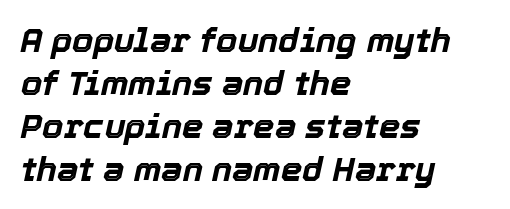
The image shows 34 px bold type, italic (leaning right); set left-aligned, normal line spacing (1.26x), normal letter spacing, not underlined; a medium x-height.
